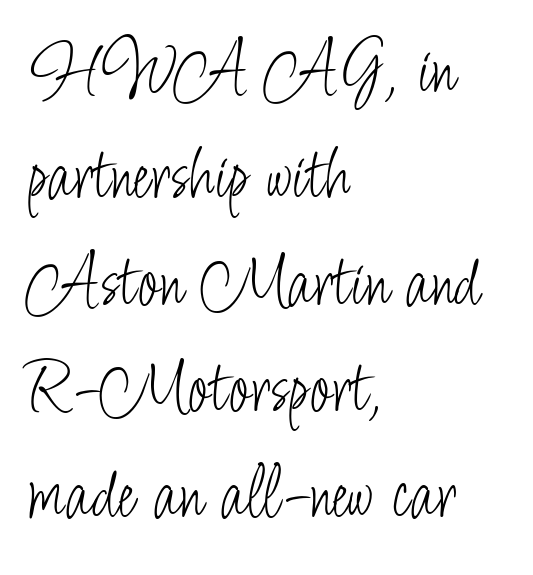
{"serif": "no", "bold": "no", "weight": "light", "width": "condensed", "stroke_contrast": "low", "x_height": "small", "monospaced": "no", "underline": "no", "align": "left", "line_spacing": "normal", "line_spacing_ratio": 1.38, "letter_spacing": "normal", "letter_spacing_em": 0.0, "glyph_px": 77}
